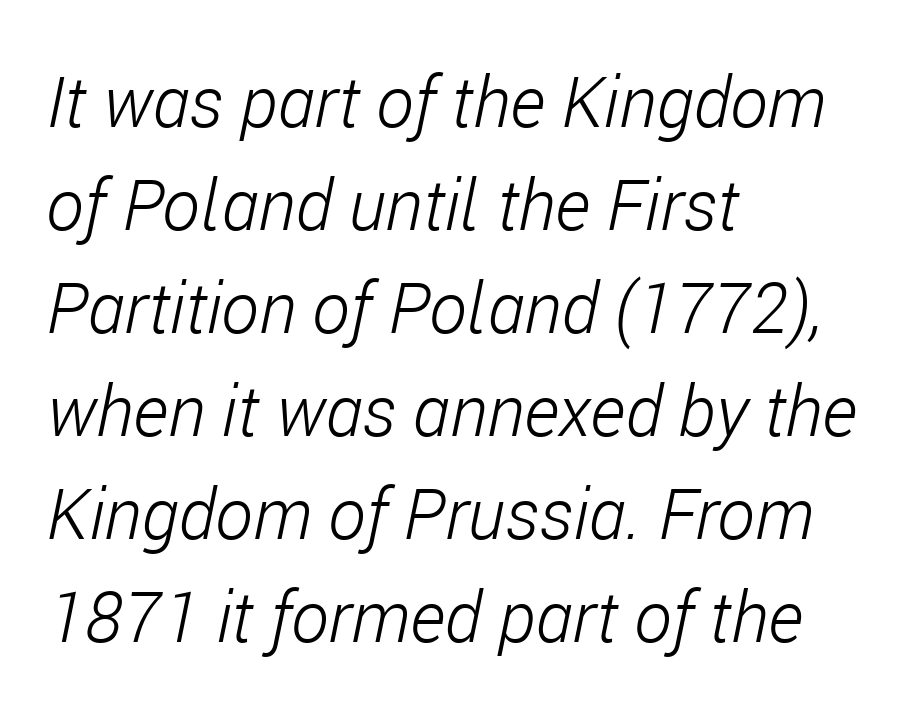
The image shows 71 px light, condensed type, italic (leaning right); set left-aligned, normal line spacing (1.45x), normal letter spacing, not underlined; low stroke contrast and a medium x-height.
